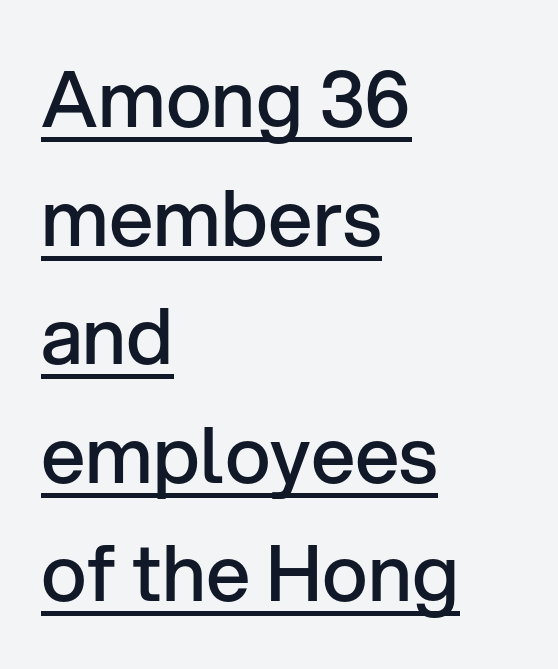
Interline gaps are of average width in this sample. Spacing between characters is what you'd get straight out of the box. Regarding serifs, this sample does without them. You could not count columns in this text — the font is proportionally spaced. Left-aligned paragraph, ragged on the right. Posture: straight, roman, zero tilt.
